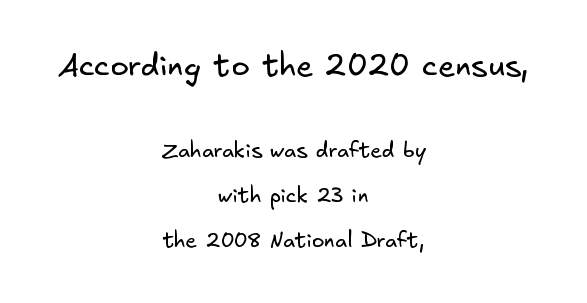
The image shows 31 px regular-weight sans-serif type; set centered, loose line spacing (2.14x), normal letter spacing, not underlined; the first (top) block is 1.48x larger; low stroke contrast and a small x-height.
